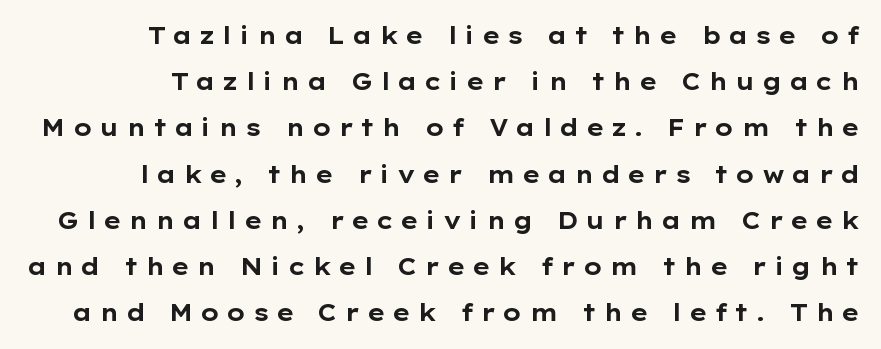
The image shows 23 px bold type, upright; set loose line spacing (2.01x), unusually wide letter spacing (+0.28 em), not underlined.
